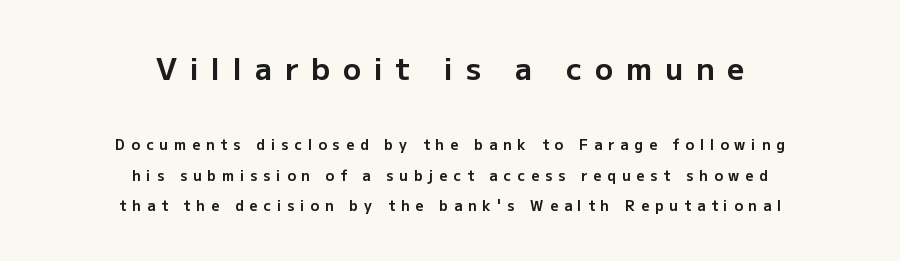
Posture: upright roman. Think of a printed novel: that variable character pitch is what you see here. Line starts and ends both wander, symmetrically. This is sans-serif lettering, the kind often seen on screens and signage.
